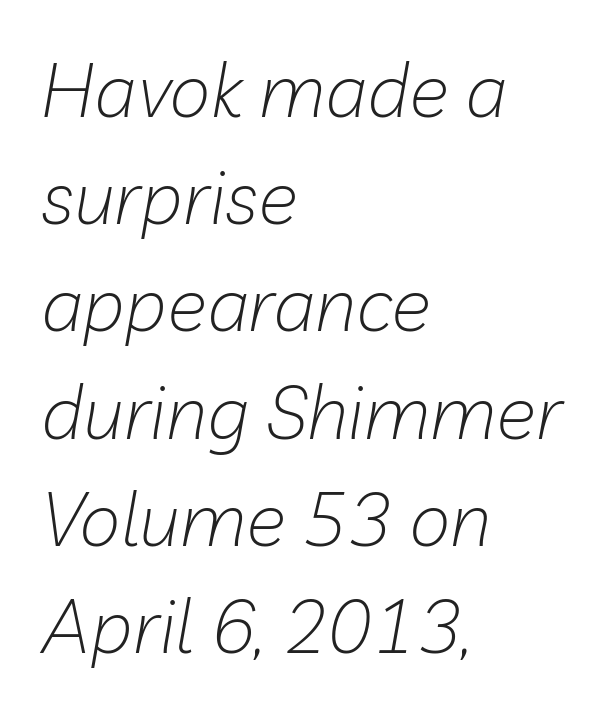
{"italic": "yes", "lean": "right", "slant_degrees": 10, "bold": "no", "weight": "light", "width": "normal", "stroke_contrast": "low", "x_height": "medium", "monospaced": "no", "underline": "no", "align": "left", "line_spacing": "normal", "line_spacing_ratio": 1.43, "letter_spacing": "normal", "letter_spacing_em": 0.0, "glyph_px": 75}
